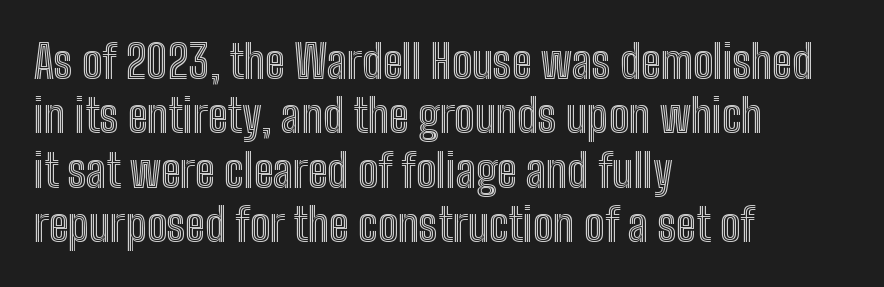
Q: Is the text italic (slanted)? A: No, it is upright.
Q: Is the text underlined? A: No.
Q: How is the paragraph aligned? A: Left-aligned.
Q: Is the spacing between letters normal or unusually wide? A: Normal.
Q: Width (condensed, normal, or wide)? A: Condensed.
Q: x-height? A: Medium.
Q: Monospaced? A: No.
